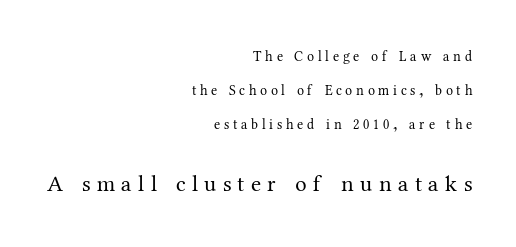
The image shows 23 px text type, upright; set right-aligned, loose line spacing (2.43x), unusually wide letter spacing (+0.27 em), not underlined; the second (bottom) block is 1.64x larger.
